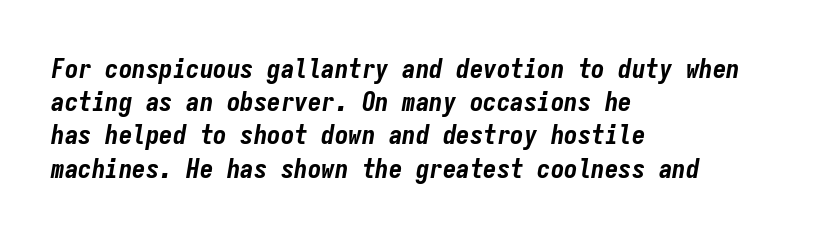
It's the slanting kind of type. Layout note: lines flush left. Only glyphs here, with clear space below each row. The strokes are fattened all the way to bold. The face used here is rendered with its standard letterfit.
